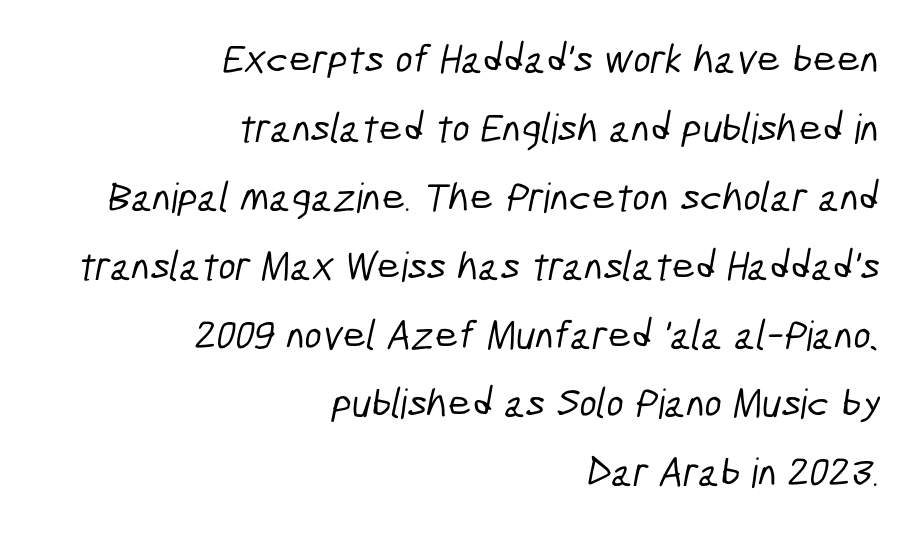
This sample uses a sans-serif face. Tracking value appears to be zero — textbook default spacing. Descender tails drop into unmarked territory. You could not count columns in this text — the font is proportionally spaced. The space between consecutive lines is moderate. Does the copy run flush right? Yes — the right margin is perfectly even.
